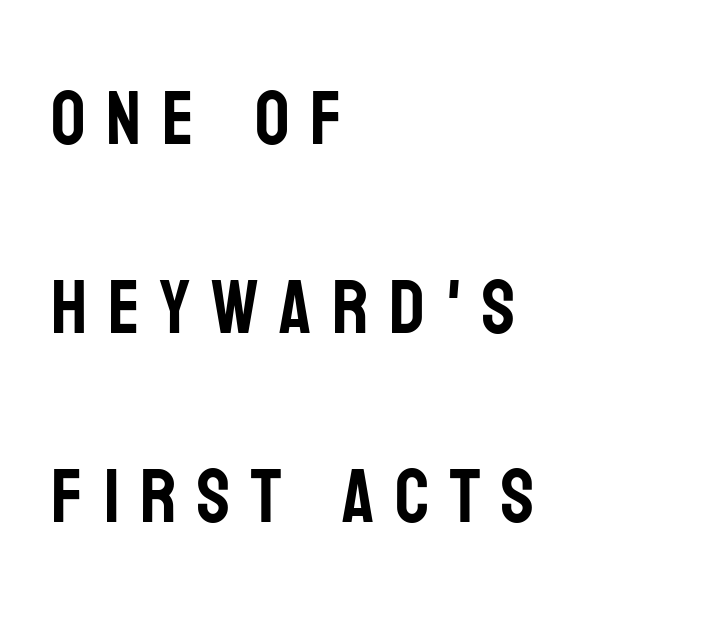
{"serif": "no", "italic": "no", "width": "condensed", "stroke_contrast": "low", "x_height": "large", "monospaced": "no", "underline": "no", "align": "left", "line_spacing": "loose", "line_spacing_ratio": 2.49, "letter_spacing": "wide", "letter_spacing_em": 0.27, "glyph_px": 76}
